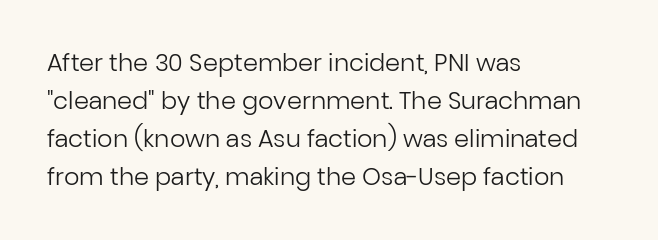
{"italic": "no", "bold": "no", "underline": "no", "align": "left", "line_spacing": "normal", "line_spacing_ratio": 1.59, "letter_spacing": "normal", "letter_spacing_em": 0.0, "glyph_px": 24}
